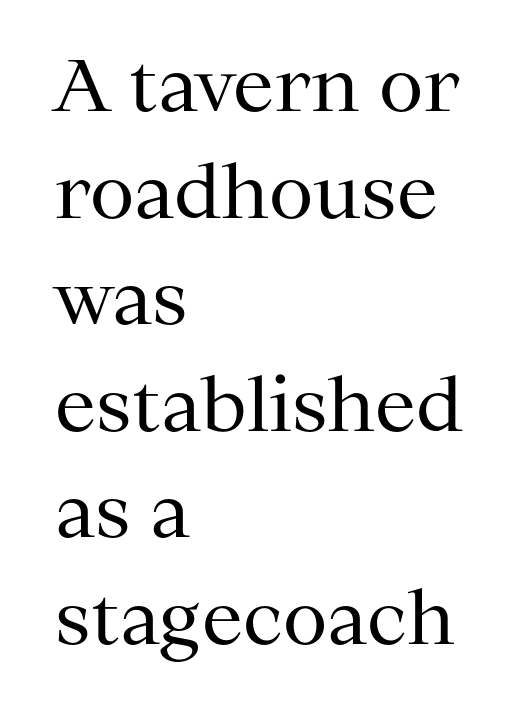
{"serif": "yes", "italic": "no", "bold": "no", "weight": "regular", "width": "normal", "stroke_contrast": "medium", "x_height": "medium", "monospaced": "no", "underline": "no", "align": "left", "line_spacing": "normal", "line_spacing_ratio": 1.46, "letter_spacing": "normal", "letter_spacing_em": 0.0, "glyph_px": 73}
